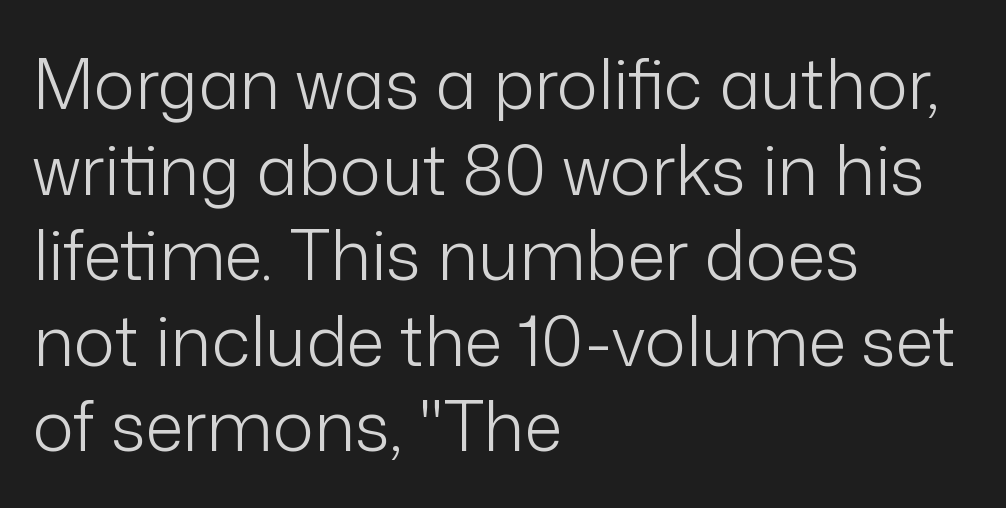
{"serif": "no", "italic": "no", "bold": "no", "weight": "light", "width": "normal", "stroke_contrast": "low", "x_height": "medium", "monospaced": "no", "underline": "no", "align": "left", "line_spacing_ratio": 1.24, "letter_spacing": "normal", "letter_spacing_em": 0.0, "glyph_px": 69}
